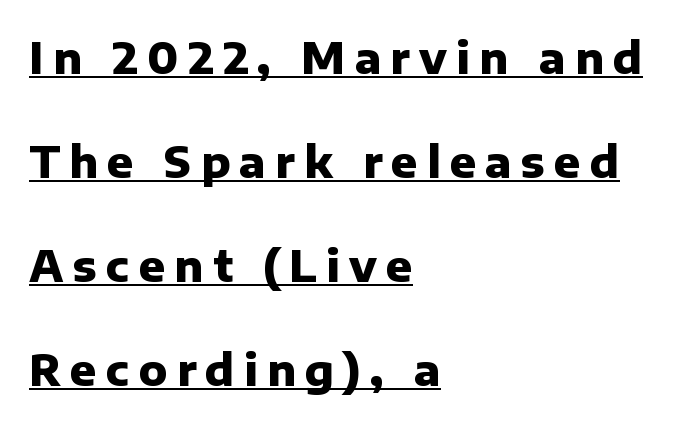
The image shows 43 px heavy sans-serif type, upright; set left-aligned, loose line spacing (2.42x), unusually wide letter spacing (+0.22 em), underlined; low stroke contrast and a medium x-height.
